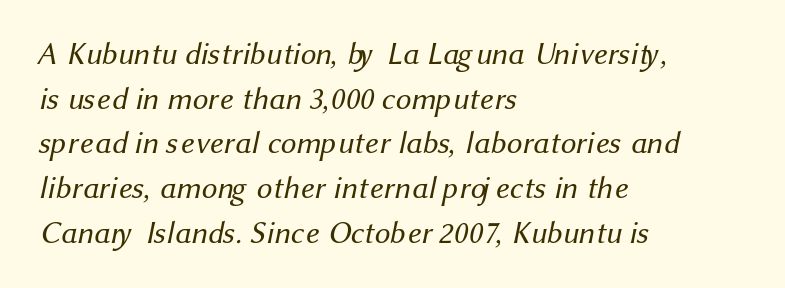
The image shows 31 px regular-weight sans-serif type; set left-aligned, normal line spacing (1.44x), normal letter spacing, not underlined; medium stroke contrast and a medium x-height.
